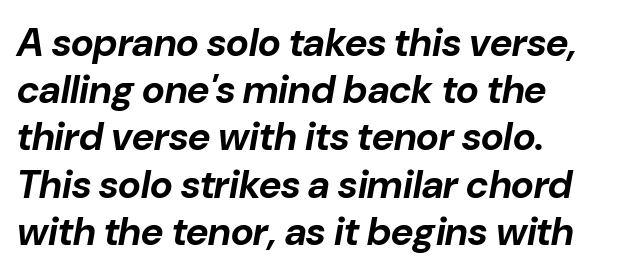
Left-aligned paragraph, ragged on the right. Is the type bold? Yes — the strokes are clearly thick and heavy. Default kerning and tracking; the words read as compact shapes. Is the type slanted? Yes — the strokes lean at a clear angle. This sample has the flowing, uneven cadence of proportional lettering.
